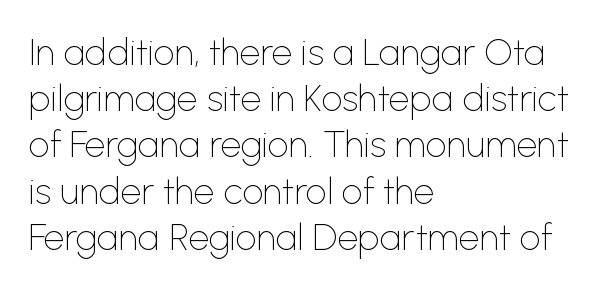
Q: Is the text bold? A: No.
Q: Is the text italic (slanted)? A: No, it is upright.
Q: Is the typeface a serif or a sans-serif typeface? A: Sans-serif.
Q: Is the text underlined? A: No.
Q: How is the paragraph aligned? A: Left-aligned.
Q: Is the spacing between letters normal or unusually wide? A: Normal.
Q: Is the spacing between lines tight, normal or loose? A: Normal.
Q: Width (condensed, normal, or wide)? A: Normal.
Q: Stroke contrast? A: Low.
Q: x-height? A: Medium.
Q: Monospaced? A: No.
